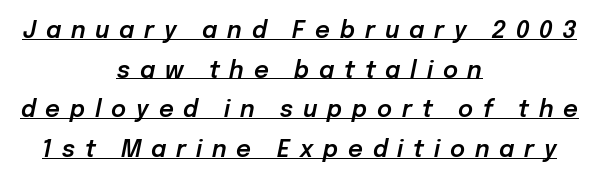
Between one letter and the next there's a generous, obvious gap. This sample is center-justified, so both line endings float freely. Characters are canted at an angle relative to the baseline's perpendicular. Honestly, the underline is the first thing you notice here.
